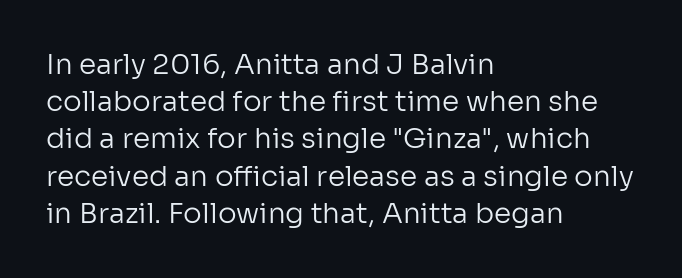
Q: Is the text bold? A: No.
Q: Is the text italic (slanted)? A: No, it is upright.
Q: Is the typeface a serif or a sans-serif typeface? A: Sans-serif.
Q: Is the text underlined? A: No.
Q: How is the paragraph aligned? A: Left-aligned.
Q: Is the spacing between letters normal or unusually wide? A: Normal.
Q: Is the spacing between lines tight, normal or loose? A: Normal.
Q: Width (condensed, normal, or wide)? A: Normal.
Q: Stroke contrast? A: Low.
Q: x-height? A: Medium.
Q: Monospaced? A: No.
